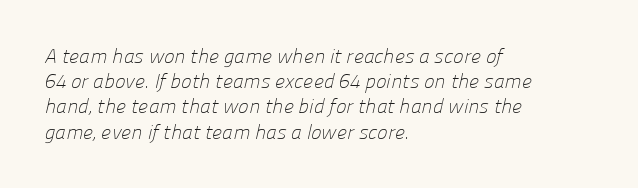
Q: Is the text bold? A: No.
Q: Is the text underlined? A: No.
Q: How is the paragraph aligned? A: Left-aligned.
Q: Is the spacing between letters normal or unusually wide? A: Normal.
Q: Is the spacing between lines tight, normal or loose? A: Normal.
